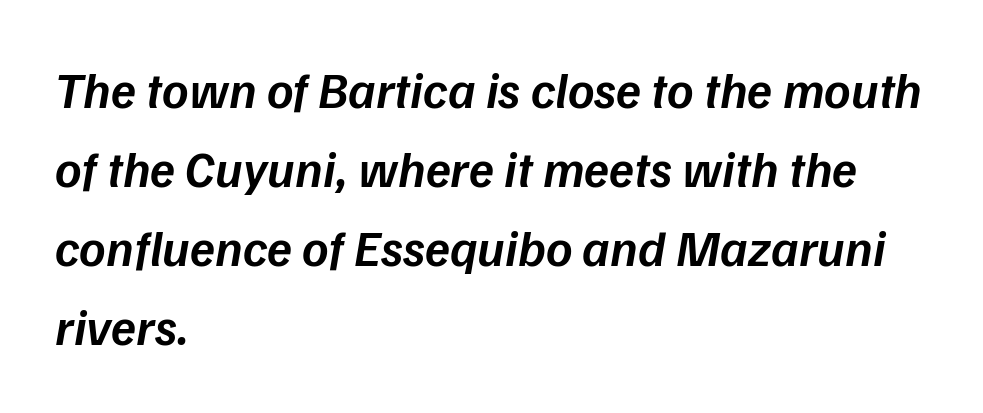
The space between consecutive lines is moderate. Spacing verdict: proportional, widths tailored to each character. Weight check: semibold — heavier than regular, not quite bold. The area under the type is left untouched. There's an unmistakable incline to the writing here. The setting favours the left margin, as ordinary paragraphs usually do.
